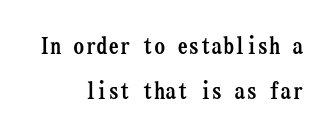
Q: Is the text bold? A: Yes.
Q: Is the text italic (slanted)? A: No, it is upright.
Q: Is the text underlined? A: No.
Q: How is the paragraph aligned? A: Right-aligned.
Q: Is the spacing between letters normal or unusually wide? A: Normal.
Q: Is the spacing between lines tight, normal or loose? A: Loose.
